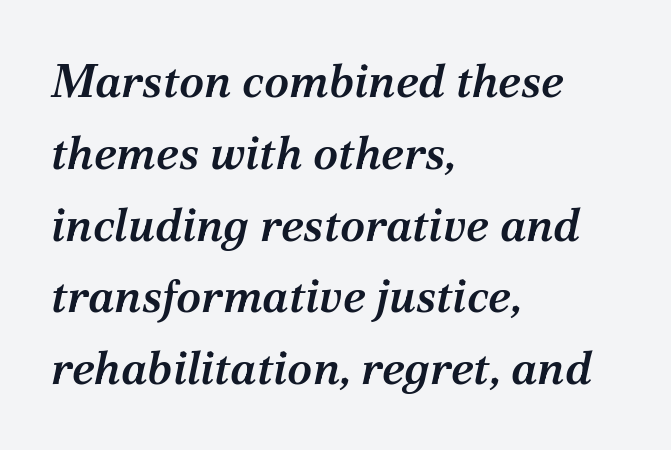
Character widths vary here, with narrow letters taking less room than wide ones. A somewhat darkened texture: the type is semibold rather than bold. Small tapered or slab feet sit at the stroke ends, so this counts as serif. A clean baseline with only descenders dipping below it.
